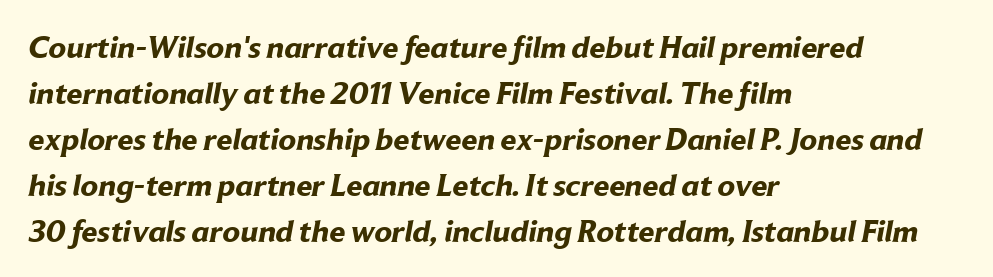
Q: Is the text bold? A: Yes.
Q: Is the typeface a serif or a sans-serif typeface? A: Sans-serif.
Q: Is the text underlined? A: No.
Q: How is the paragraph aligned? A: Left-aligned.
Q: Is the spacing between letters normal or unusually wide? A: Normal.
Q: Is the spacing between lines tight, normal or loose? A: Normal.
Q: Width (condensed, normal, or wide)? A: Normal.
Q: Stroke contrast? A: Low.
Q: x-height? A: Medium.
Q: Monospaced? A: No.
